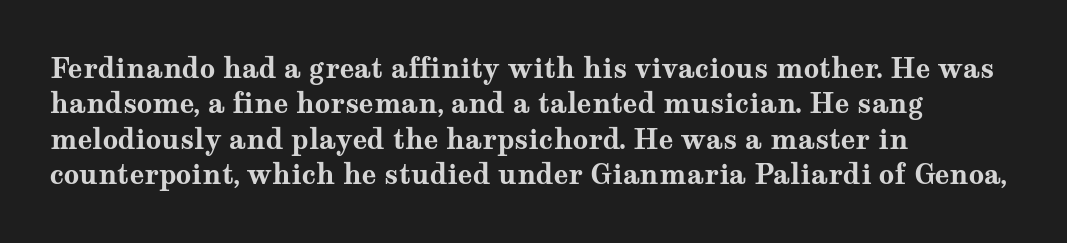
The image shows 27 px bold type, upright; set left-aligned, normal line spacing (1.31x), normal letter spacing, not underlined.
